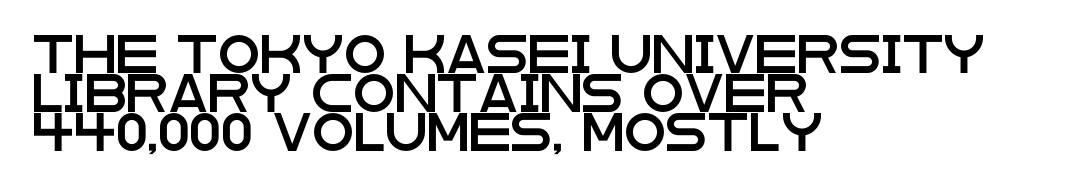
Vertical strokes here are truly vertical. Serifs: no, the terminals of the letterforms are clean. The area under the type is left untouched. Characters follow at the spacing the type designer built in.
